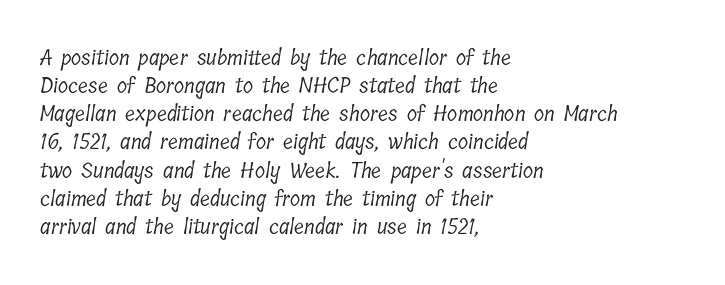
Q: Is the text bold? A: No.
Q: Is the text underlined? A: No.
Q: How is the paragraph aligned? A: Left-aligned.
Q: Is the spacing between letters normal or unusually wide? A: Normal.
Q: Is the spacing between lines tight, normal or loose? A: Normal.
